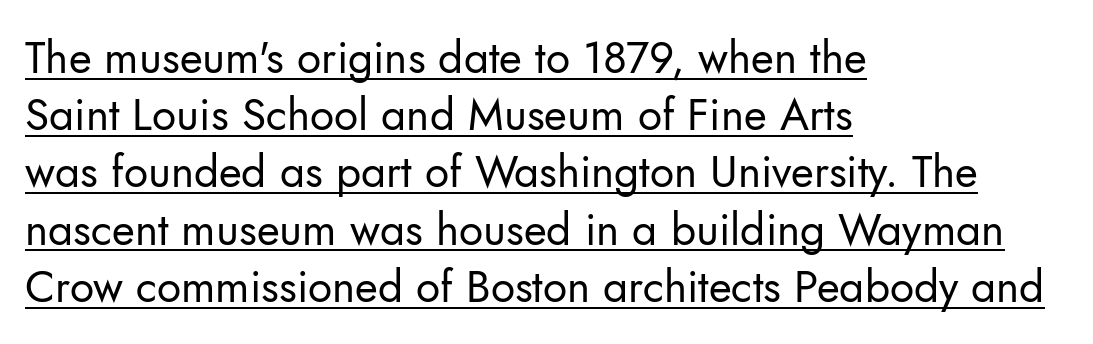
The face looks like a standard text weight, possibly lighter. The letterforms sit shoulder to shoulder at normal distance. Has an underline been added? It has. The face used here is a sans, in the tradition of grotesques and geometrics.
